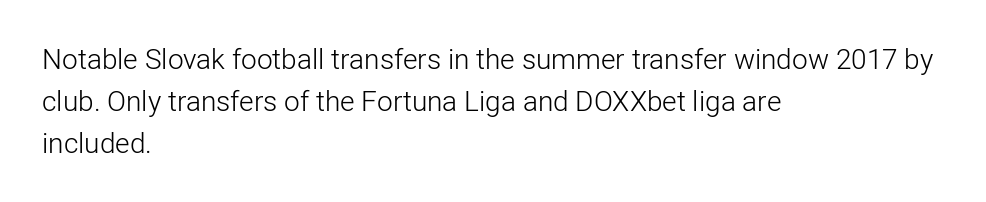
The image shows 28 px light sans-serif type, upright; set left-aligned, normal line spacing (1.5x), normal letter spacing, not underlined; low stroke contrast and a medium x-height.
